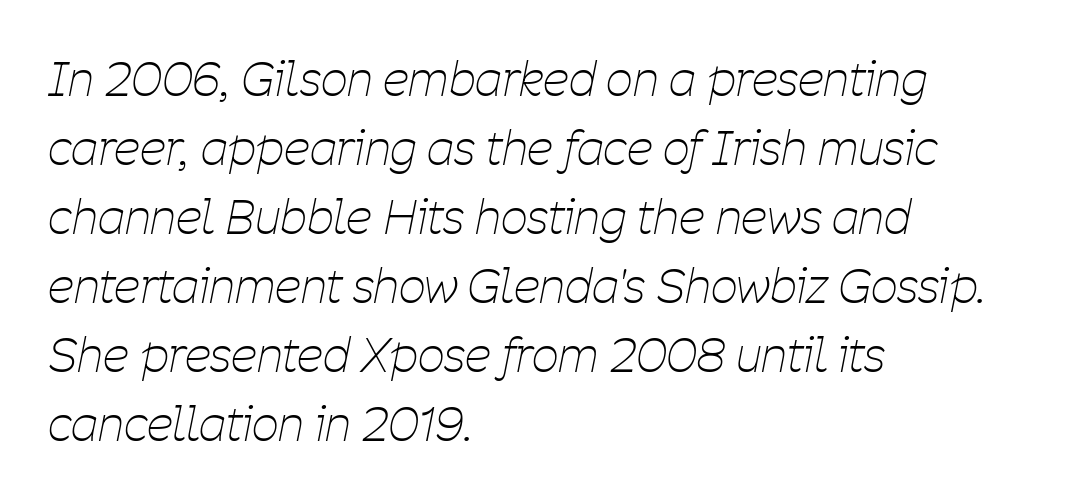
Style check: oblique. This rendering leaves character spacing at its baseline value. No word sits above an underline. No heavy texture on the line: the type isn't bold.
